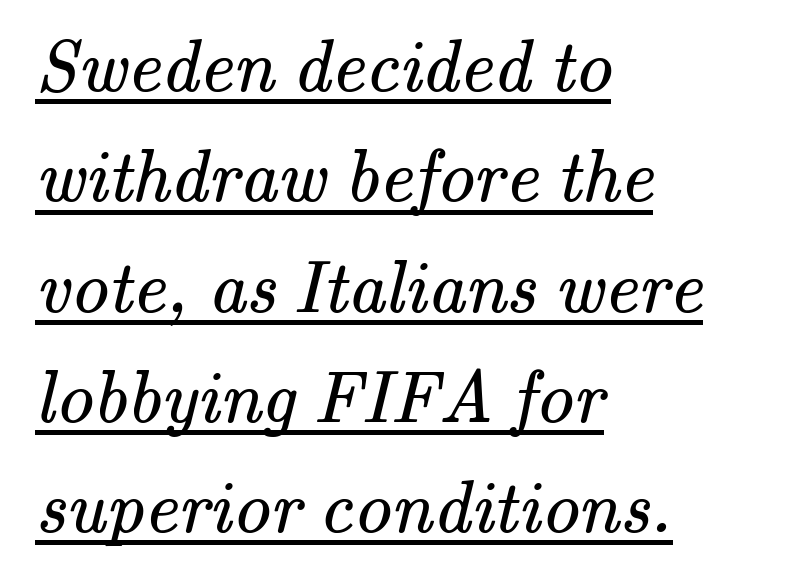
The image shows 74 px regular-weight serif type; set left-aligned, normal line spacing (1.49x), normal letter spacing, underlined; medium stroke contrast and a small x-height.
